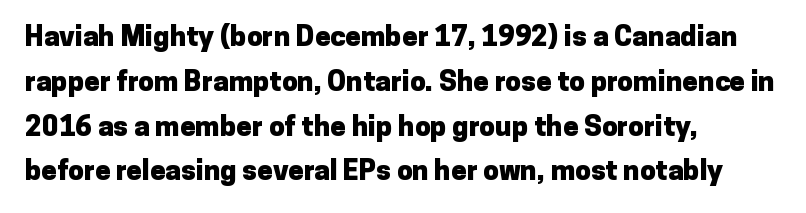
The image shows 28 px heavy sans-serif type, upright; set left-aligned, normal line spacing (1.6x), normal letter spacing, not underlined; low stroke contrast and a medium x-height.
